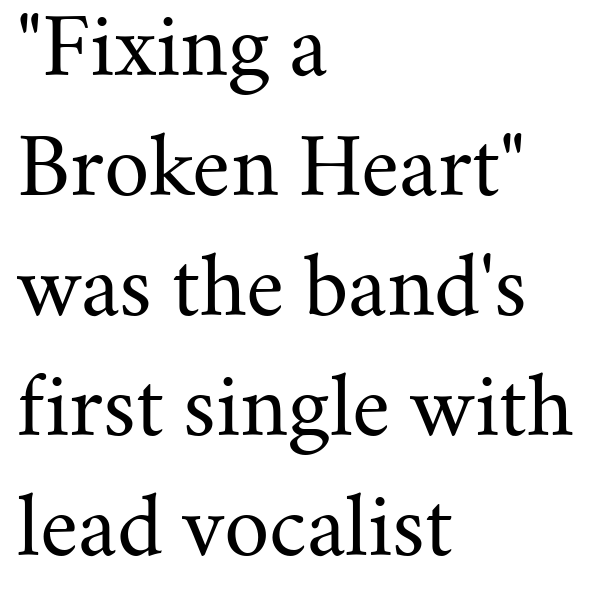
Q: Is the text bold? A: No.
Q: Is the text italic (slanted)? A: No, it is upright.
Q: Is the typeface a serif or a sans-serif typeface? A: Serif.
Q: Is the text underlined? A: No.
Q: How is the paragraph aligned? A: Left-aligned.
Q: Is the spacing between letters normal or unusually wide? A: Normal.
Q: Is the spacing between lines tight, normal or loose? A: Normal.
Q: Width (condensed, normal, or wide)? A: Normal.
Q: Stroke contrast? A: Medium.
Q: x-height? A: Small.
Q: Monospaced? A: No.
